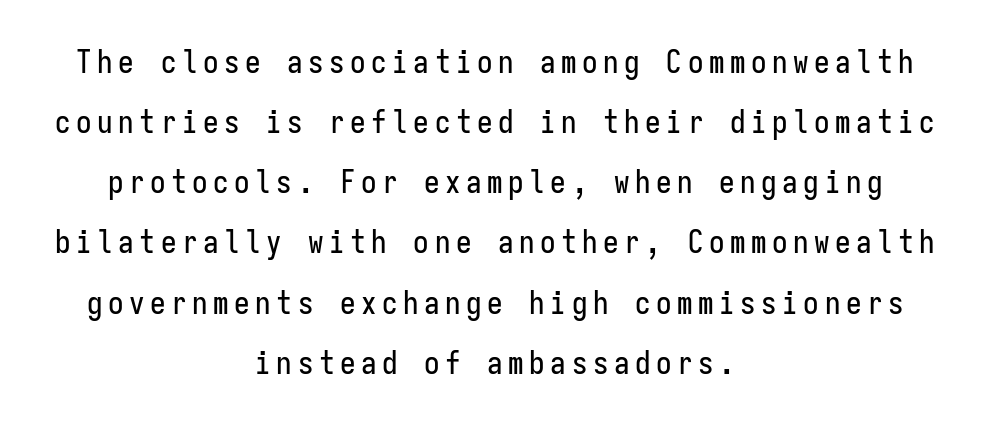
{"serif": "no", "italic": "no", "width": "condensed", "stroke_contrast": "low", "x_height": "medium", "monospaced": "yes", "underline": "no", "align": "center", "line_spacing": "loose", "line_spacing_ratio": 1.94, "glyph_px": 31}
